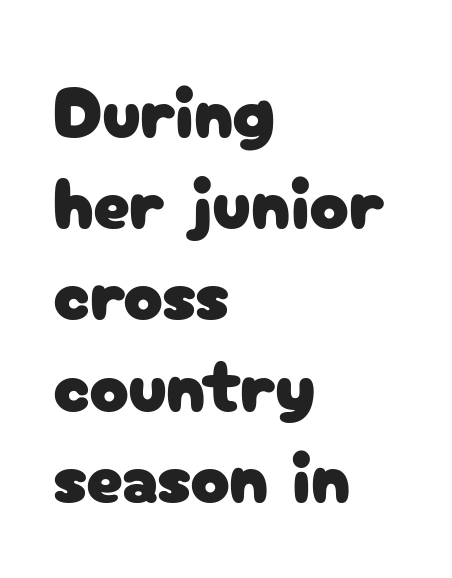
{"serif": "no", "italic": "no", "width": "normal", "stroke_contrast": "low", "x_height": "medium", "monospaced": "no", "underline": "no", "align": "left", "line_spacing": "normal", "line_spacing_ratio": 1.25, "letter_spacing": "normal", "letter_spacing_em": 0.0, "glyph_px": 73}
